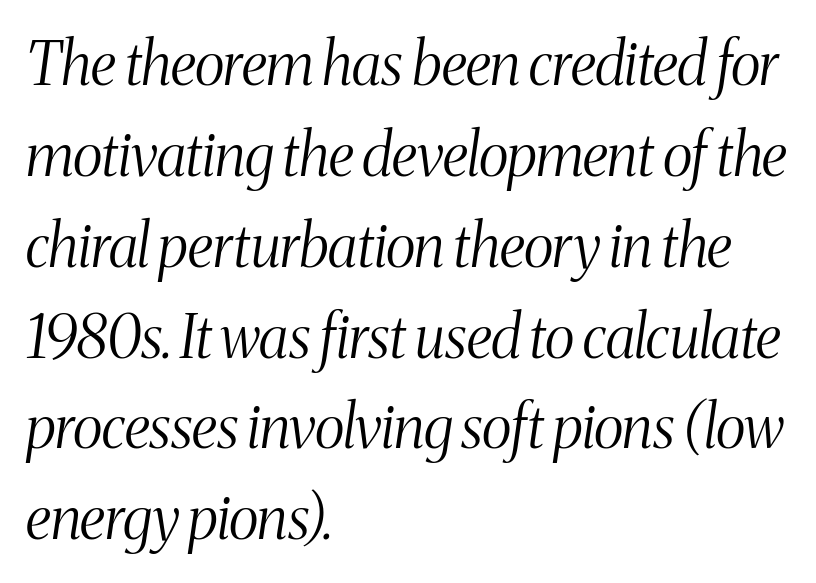
The passage shown stacks its lines at a standard gap. Line starts are locked; line ends wander. The face used here is rendered with its standard letterfit. Yep, those are serifs on the letters. The whole block is typeset with a tilt.
